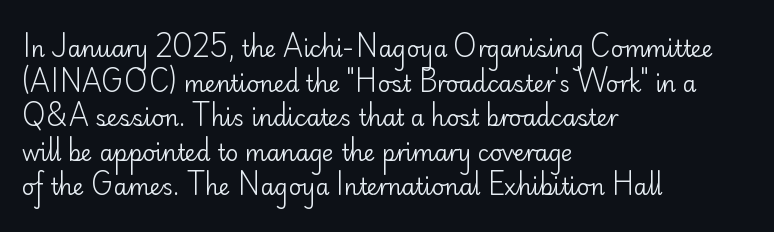
{"italic": "no", "bold": "no", "underline": "no", "align": "left", "line_spacing": "normal", "line_spacing_ratio": 1.57, "letter_spacing": "normal", "letter_spacing_em": 0.0, "glyph_px": 22}
